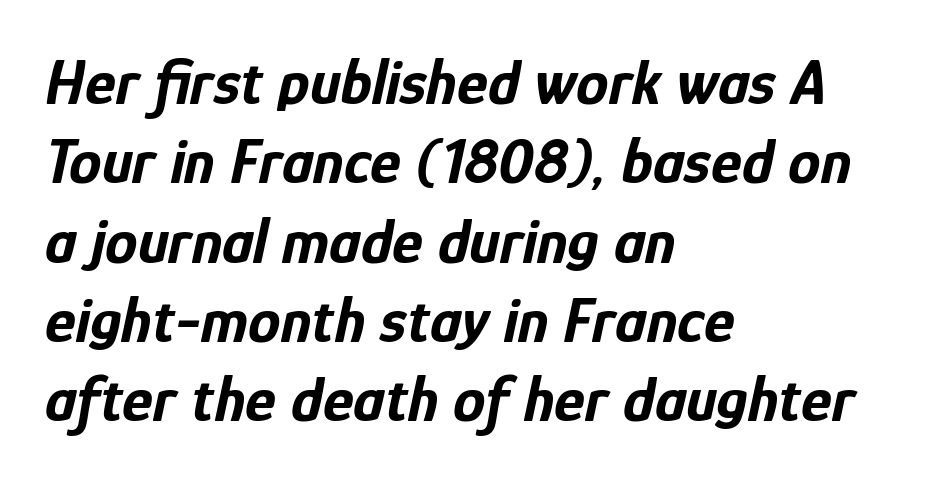
Q: Is the text bold? A: Yes.
Q: Is the text italic (slanted)? A: Yes, it leans right by about 12 degrees.
Q: Is the text underlined? A: No.
Q: How is the paragraph aligned? A: Left-aligned.
Q: Is the spacing between letters normal or unusually wide? A: Normal.
Q: Width (condensed, normal, or wide)? A: Condensed.
Q: Stroke contrast? A: Low.
Q: x-height? A: Medium.
Q: Monospaced? A: No.
